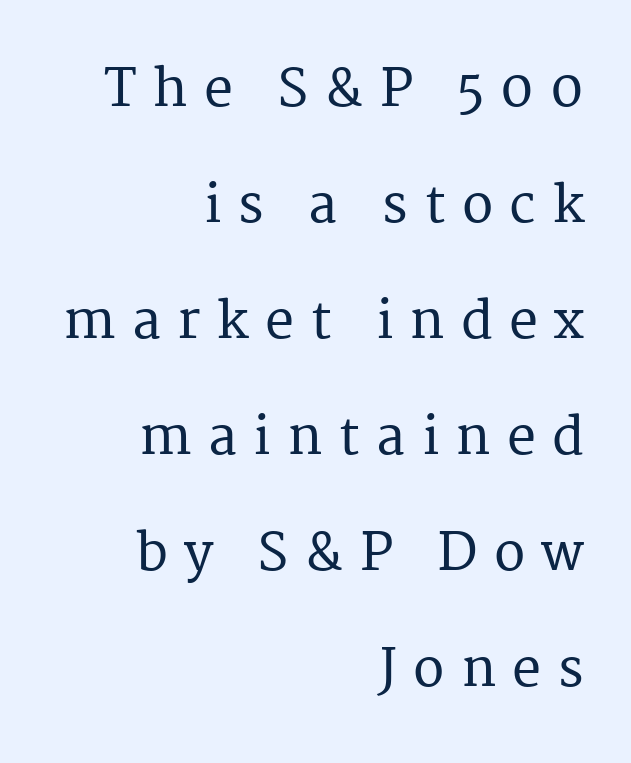
Q: Is the text italic (slanted)? A: No, it is upright.
Q: Is the typeface a serif or a sans-serif typeface? A: Serif.
Q: Is the text underlined? A: No.
Q: How is the paragraph aligned? A: Right-aligned.
Q: Is the spacing between letters normal or unusually wide? A: Unusually wide.
Q: Is the spacing between lines tight, normal or loose? A: Loose.
Q: Width (condensed, normal, or wide)? A: Normal.
Q: Stroke contrast? A: Medium.
Q: x-height? A: Medium.
Q: Monospaced? A: No.
